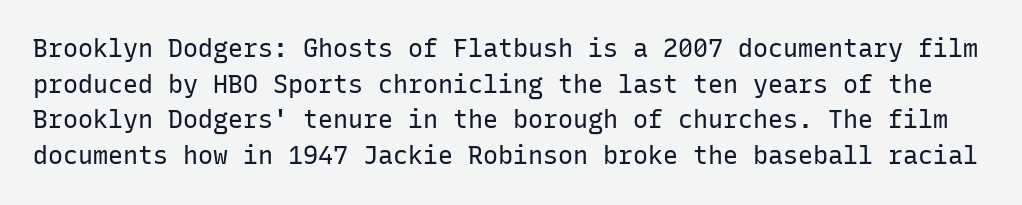
Decoration check: the copy has no underline. Each stroke keeps to a modest, everyday thickness or less. Every character sits straight up, as roman type does. Characters follow at the spacing the type designer built in.
